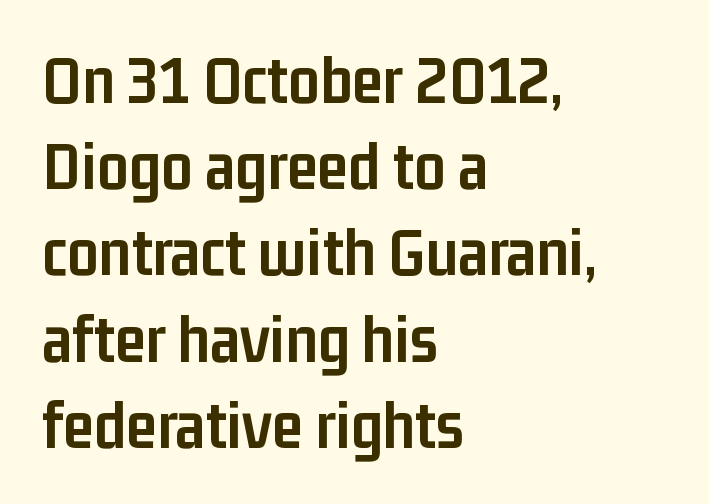
The image shows 69 px semibold, condensed sans-serif type, upright; set left-aligned, normal line spacing (1.25x), normal letter spacing, not underlined; low stroke contrast and a medium x-height.
